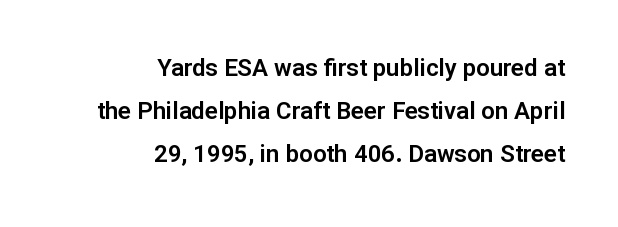
Clear beneath every line of the passage. Characters follow at the spacing the type designer built in. These lines stack with their right ends in a neat column. The font's upright variant was chosen for this text.
